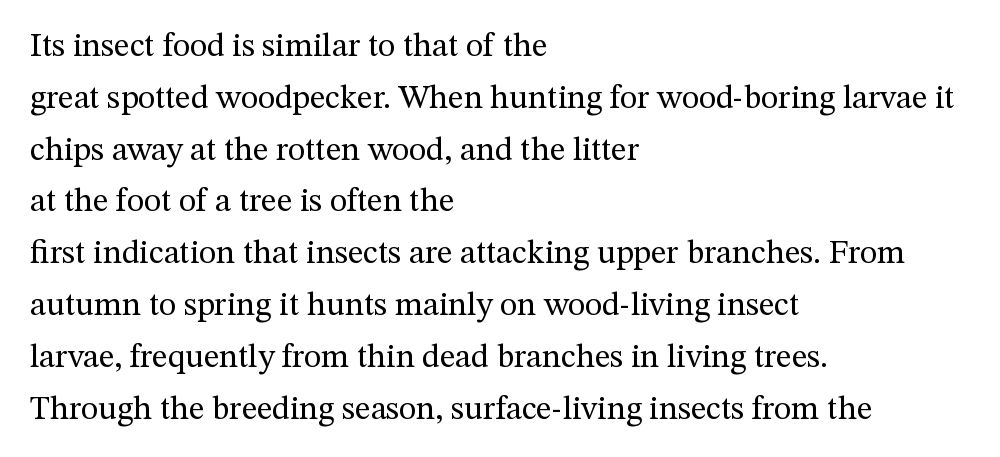
{"serif": "yes", "italic": "no", "bold": "no", "weight": "regular", "width": "normal", "stroke_contrast": "medium", "x_height": "medium", "monospaced": "no", "underline": "no", "align": "left", "line_spacing": "normal", "line_spacing_ratio": 1.57, "letter_spacing": "normal", "letter_spacing_em": 0.0, "glyph_px": 33}
